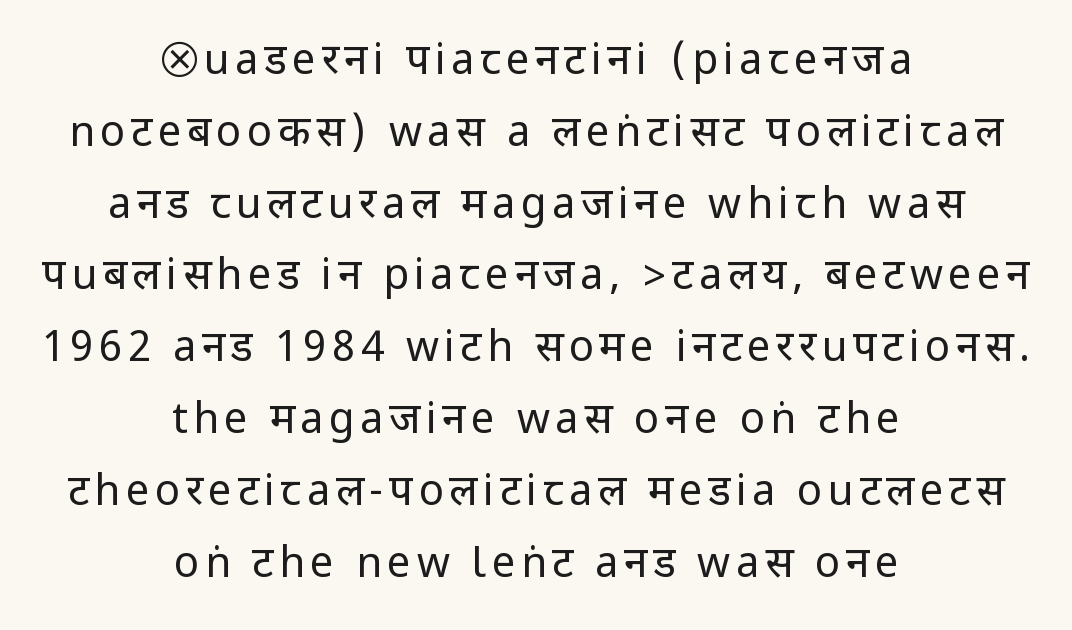
{"serif": "no", "italic": "no", "bold": "no", "weight": "regular", "width": "condensed", "stroke_contrast": "low", "underline": "no", "align": "center", "line_spacing_ratio": 1.71, "glyph_px": 42}
